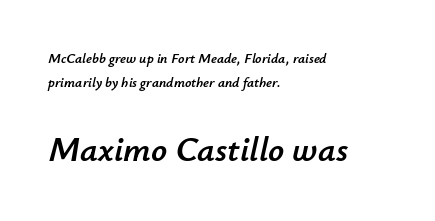
Q: Is the text italic (slanted)? A: Yes, it leans right by about 12 degrees.
Q: Is the text underlined? A: No.
Q: How is the paragraph aligned? A: Left-aligned.
Q: Is the spacing between letters normal or unusually wide? A: Normal.
Q: Which block of text is set in a larger size, the first (top) or the second (bottom)? A: The second (bottom) one.
Q: Width (condensed, normal, or wide)? A: Normal.
Q: Stroke contrast? A: Low.
Q: x-height? A: Small.
Q: Monospaced? A: No.
